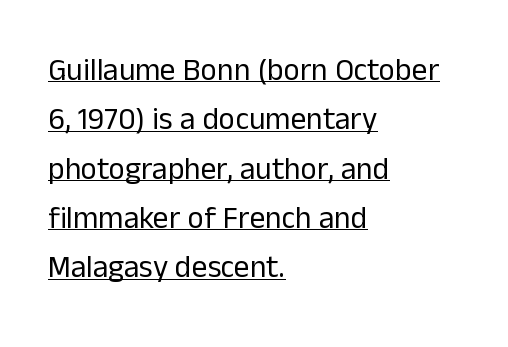
{"serif": "no", "italic": "no", "bold": "no", "weight": "regular", "width": "normal", "stroke_contrast": "low", "x_height": "medium", "monospaced": "no", "underline": "yes", "align": "left", "line_spacing": "normal", "line_spacing_ratio": 1.59, "letter_spacing": "normal", "letter_spacing_em": 0.0, "glyph_px": 31}
